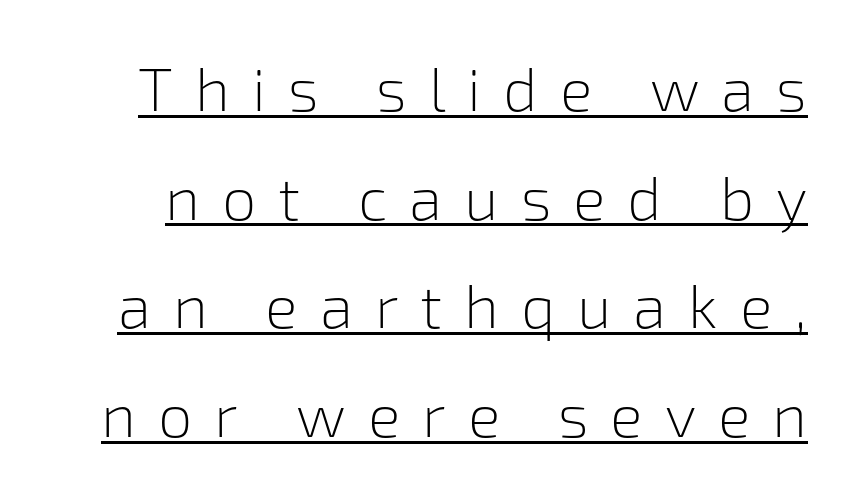
Characters follow at a spacing far wider than the type designer built in. Examine the stroke ends and you'll find no serifs. A light-to-regular cut is what we see here. Posture: straight, roman, zero tilt. A typographer would call this underscored text. These lines are rendered in a variable-pitch font.
